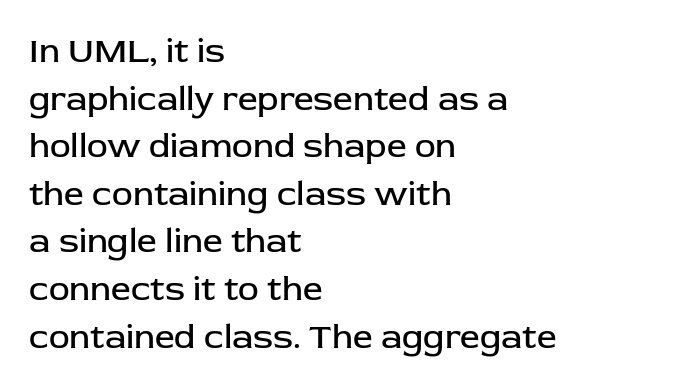
The image shows 35 px regular-weight sans-serif type, upright; set left-aligned, normal line spacing (1.36x), normal letter spacing, not underlined; low stroke contrast and a medium x-height.
